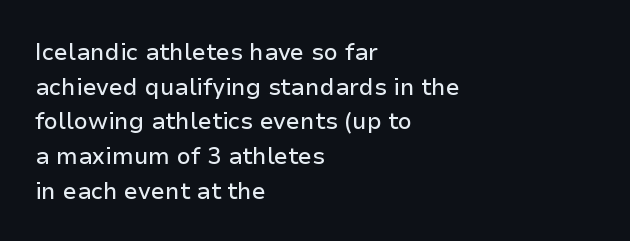
The image shows 23 px text type, upright; set left-aligned, normal line spacing (1.51x), normal letter spacing, not underlined.
